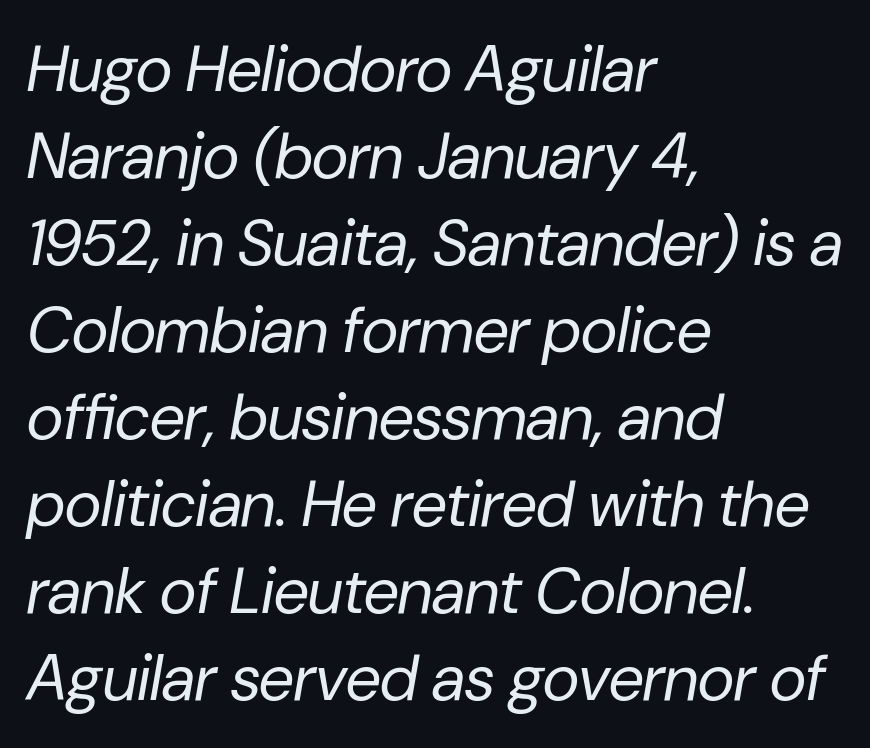
{"italic": "yes", "lean": "right", "slant_degrees": 10, "bold": "no", "weight": "regular", "width": "normal", "stroke_contrast": "low", "x_height": "medium", "monospaced": "no", "underline": "no", "align": "left", "line_spacing": "normal", "line_spacing_ratio": 1.36, "letter_spacing": "normal", "letter_spacing_em": 0.0, "glyph_px": 64}
